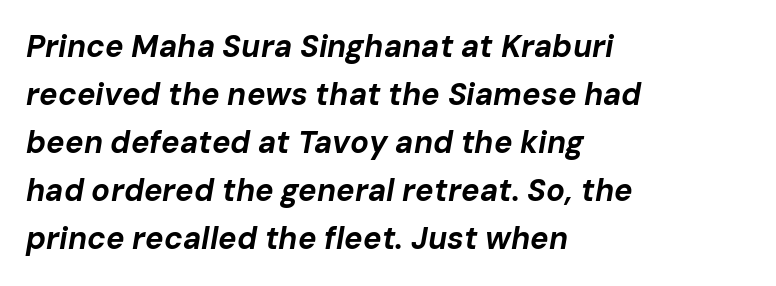
Which margin do the lines hug? The left one — the right edge is uneven. The gaps between neighbouring characters are ordinary and unremarkable. Every letter is thick-stroked: bold, no question. Note the varied advance widths — an 'i' is clearly narrower than an 'm'. If you measured baseline to baseline, you'd find a middling distance. Rendered with sloped, italic letterforms.
